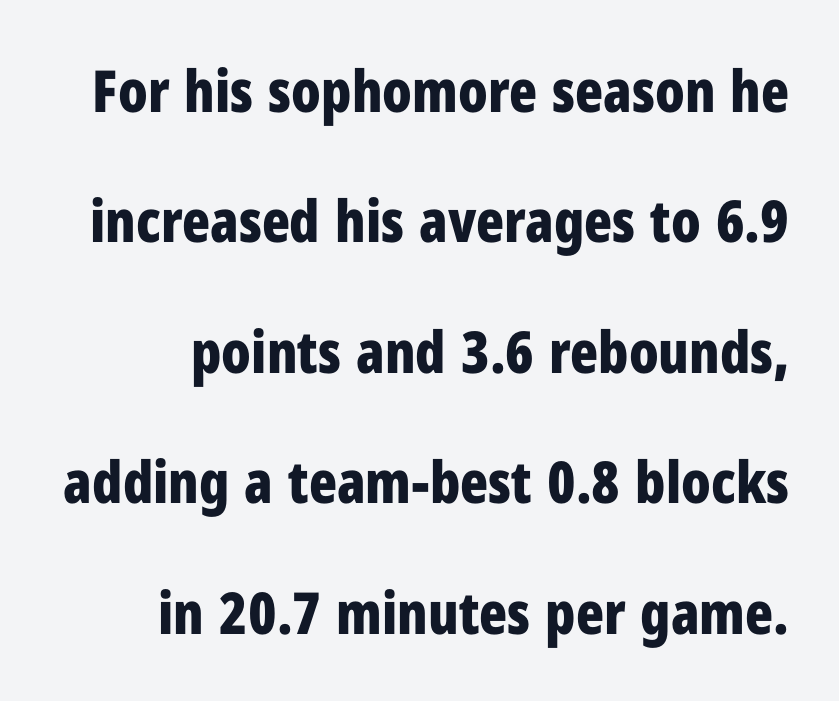
Q: Is the text bold? A: Yes.
Q: Is the text italic (slanted)? A: No, it is upright.
Q: Is the typeface a serif or a sans-serif typeface? A: Sans-serif.
Q: Is the text underlined? A: No.
Q: Is the spacing between letters normal or unusually wide? A: Normal.
Q: Is the spacing between lines tight, normal or loose? A: Loose.
Q: Width (condensed, normal, or wide)? A: Condensed.
Q: Stroke contrast? A: Low.
Q: x-height? A: Medium.
Q: Monospaced? A: No.
